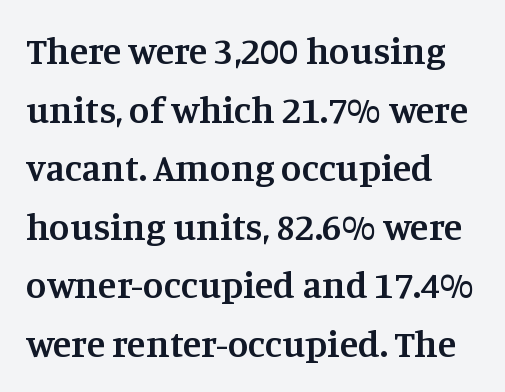
{"serif": "yes", "italic": "no", "bold": "semi", "weight": "semibold", "width": "normal", "stroke_contrast": "medium", "x_height": "large", "monospaced": "no", "underline": "no", "align": "left", "line_spacing": "normal", "line_spacing_ratio": 1.54, "letter_spacing": "normal", "letter_spacing_em": 0.0, "glyph_px": 38}
